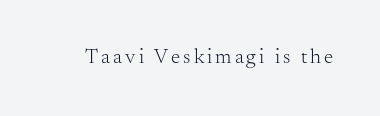
Q: Is the text bold? A: No.
Q: Is the text italic (slanted)? A: No, it is upright.
Q: Is the text underlined? A: No.
